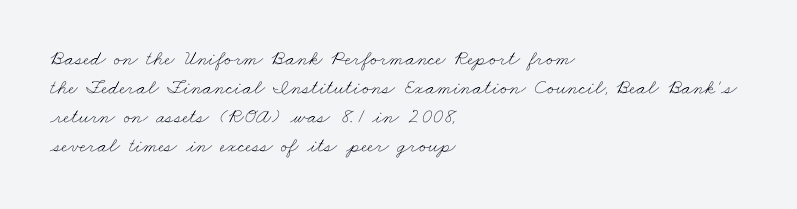
Q: Is the text bold? A: No.
Q: Is the text underlined? A: No.
Q: How is the paragraph aligned? A: Left-aligned.
Q: Is the spacing between letters normal or unusually wide? A: Normal.
Q: Is the spacing between lines tight, normal or loose? A: Normal.
